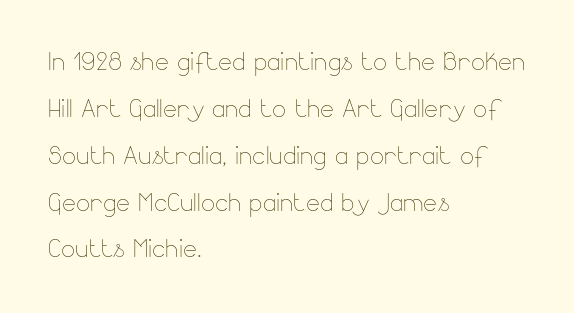
The image shows 33 px thin type, upright; set left-aligned, normal line spacing (1.42x), normal letter spacing, not underlined; low stroke contrast and a small x-height.
